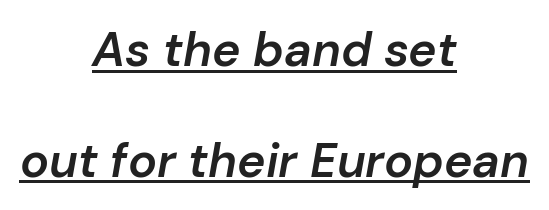
Interline gaps are noticeably wide in this sample. Does the copy run flush right? No — it is centered line by line. You could call the tracking neutral — neither tight nor loose. Summary of weight: moderately heavy, a semibold. The string is rendered with underlining switched on. A typesetter would call this proportional, since set widths differ per character.
